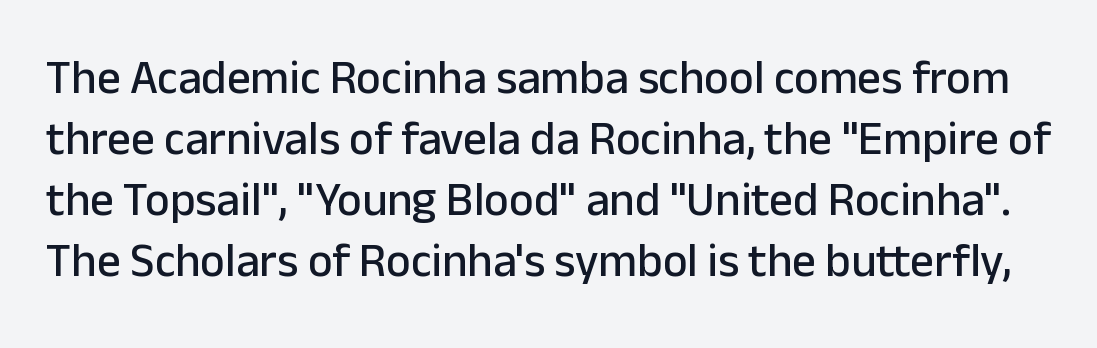
Q: Is the text italic (slanted)? A: No, it is upright.
Q: Is the typeface a serif or a sans-serif typeface? A: Sans-serif.
Q: Is the text underlined? A: No.
Q: Is the spacing between letters normal or unusually wide? A: Normal.
Q: Is the spacing between lines tight, normal or loose? A: Normal.
Q: Width (condensed, normal, or wide)? A: Normal.
Q: Stroke contrast? A: Low.
Q: x-height? A: Medium.
Q: Monospaced? A: No.
